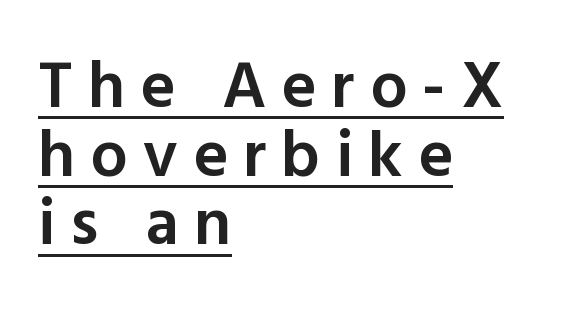
These lines are rendered in a variable-pitch font. No feet cap the strokes, marking this as sans-serif type. Caption: lettering with a line underneath. Letter spacing: wide. As a designer I'd log this as weight 600, semibold.
